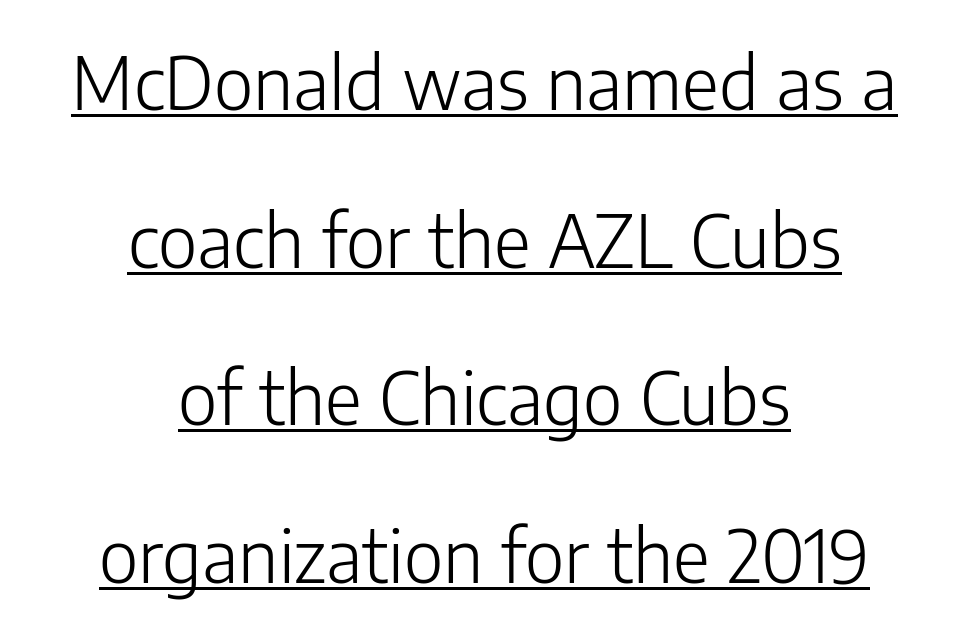
{"serif": "no", "italic": "no", "bold": "no", "weight": "light", "width": "normal", "stroke_contrast": "low", "x_height": "medium", "monospaced": "no", "underline": "yes", "align": "center", "line_spacing": "loose", "line_spacing_ratio": 2.19, "letter_spacing": "normal", "letter_spacing_em": 0.0, "glyph_px": 72}
